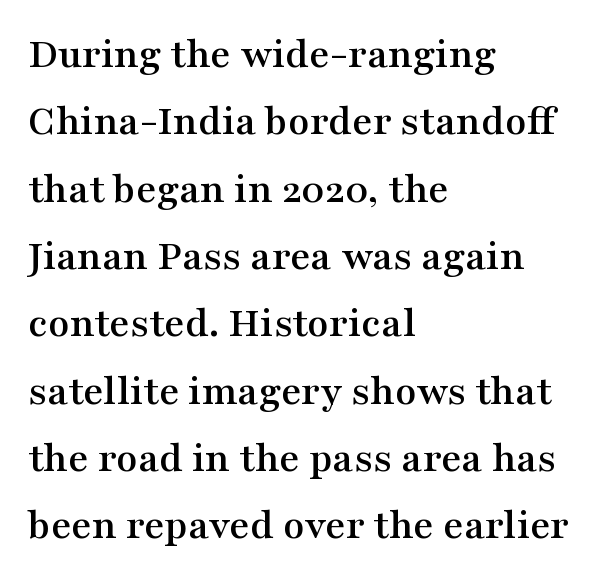
Q: Is the text italic (slanted)? A: No, it is upright.
Q: Is the typeface a serif or a sans-serif typeface? A: Serif.
Q: Is the text underlined? A: No.
Q: How is the paragraph aligned? A: Left-aligned.
Q: Is the spacing between letters normal or unusually wide? A: Normal.
Q: Is the spacing between lines tight, normal or loose? A: Normal.
Q: Width (condensed, normal, or wide)? A: Wide.
Q: Stroke contrast? A: Medium.
Q: x-height? A: Medium.
Q: Monospaced? A: No.
